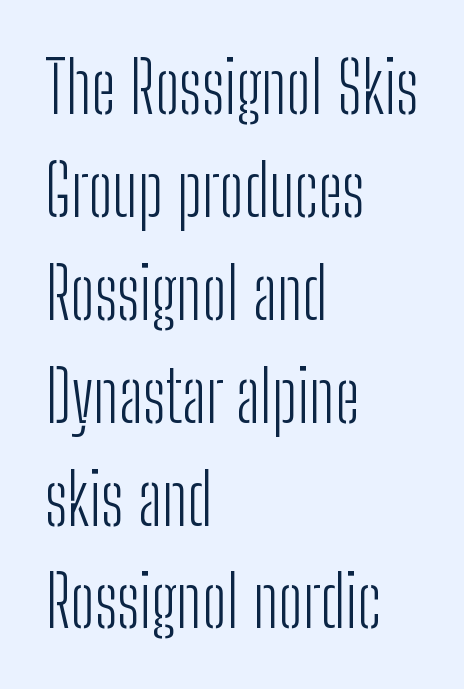
The image shows 70 px light, condensed sans-serif type, upright; set left-aligned, normal line spacing (1.47x), normal letter spacing, not underlined; low stroke contrast and a medium x-height.
